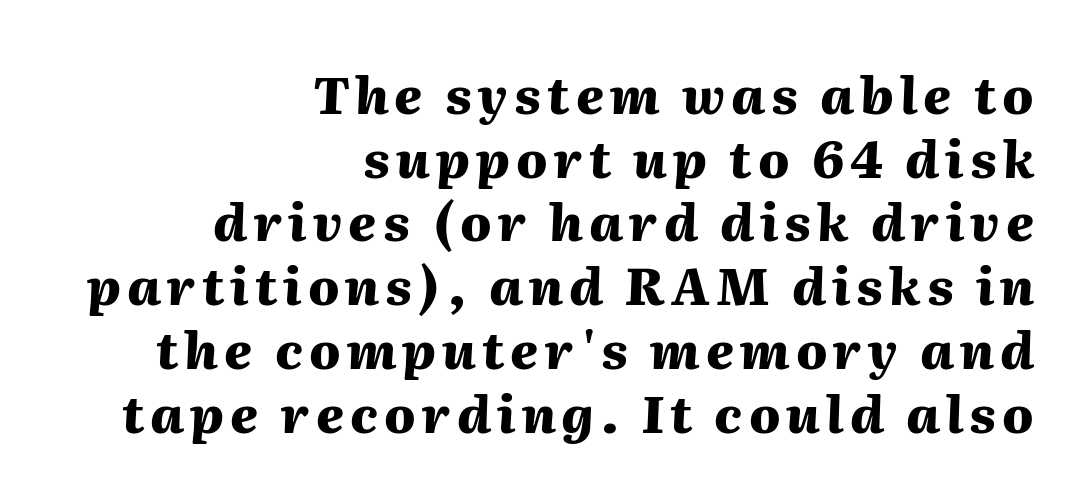
Each letter keeps its own natural width here, so spacing adapts to shape. The glyphs look as if they've been sheared to an angle. Clear beneath every line of the passage. Caption: multi-line text, flush right, ragged left. The rows are spaced the way most documents space them. Emphasis by weight is at full strength: bold.
